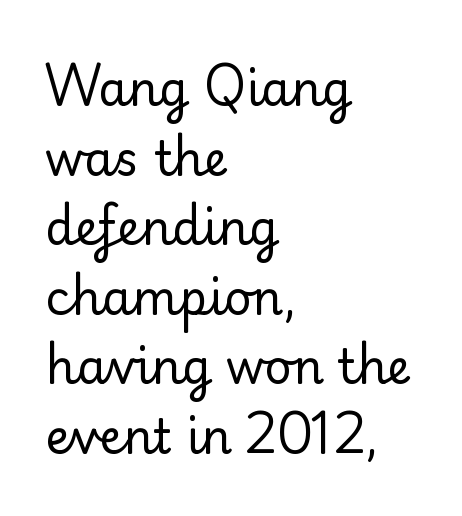
{"serif": "yes", "italic": "no", "bold": "no", "weight": "regular", "width": "normal", "stroke_contrast": "low", "x_height": "small", "monospaced": "no", "underline": "no", "align": "left", "line_spacing": "normal", "line_spacing_ratio": 1.48, "letter_spacing": "normal", "letter_spacing_em": 0.0, "glyph_px": 47}
